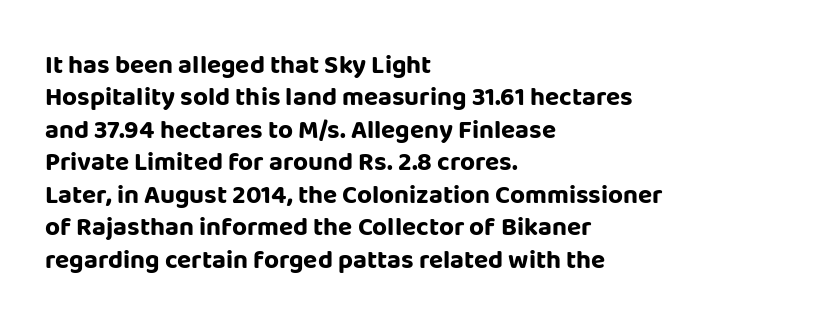
The image shows 26 px bold type, upright; set left-aligned, normal line spacing (1.25x), normal letter spacing, not underlined.
